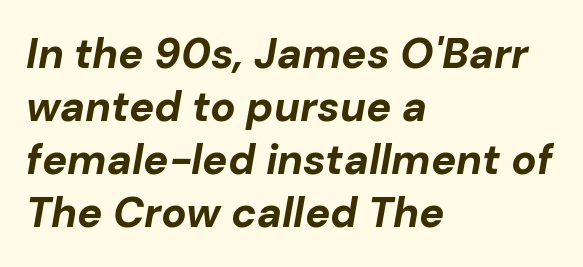
If you drew a ruler down the left edge, every line would touch it. In terms of leading, this rendering sits right in the middle. Proportional: the letters do not fall into vertical columns. The foot of each line stays bare and open. What weight is shown? A full bold with thick strokes. The axis of the letterforms is tilted away from vertical.
